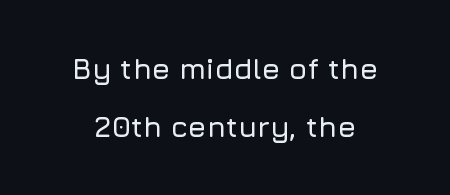
The image shows 29 px sans-serif type, upright; set loose line spacing (2.0x), normal letter spacing, not underlined; low stroke contrast and a medium x-height.
